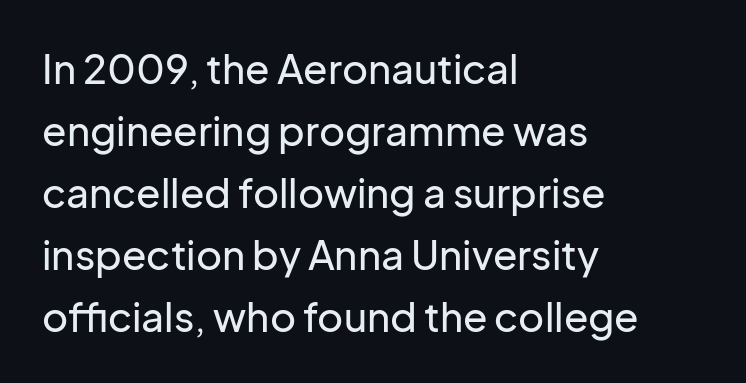
The image shows 40 px sans-serif type, upright; set left-aligned, normal line spacing (1.55x), normal letter spacing, not underlined; low stroke contrast and a medium x-height.
